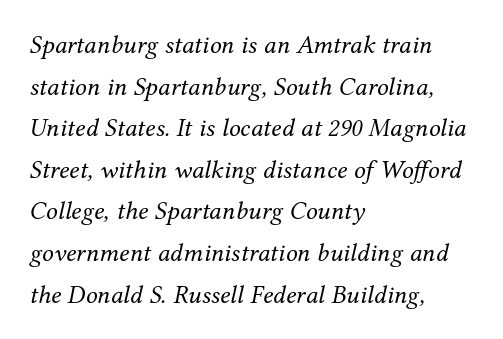
In terms of leading, this rendering sits right in the middle. Words appear dense and cohesive because spacing is normal. The glyphs are unaccompanied by any horizontal stroke below them. The face used here has a pronounced slope to its letters.
